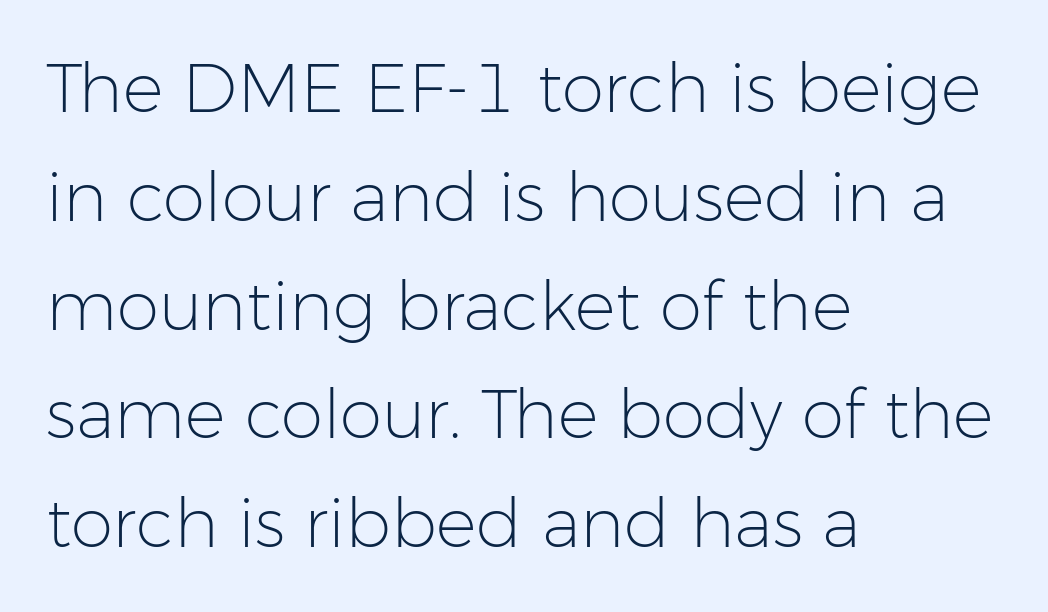
The image shows 68 px light sans-serif type, upright; set left-aligned, normal line spacing (1.6x), normal letter spacing, not underlined; low stroke contrast and a medium x-height.
